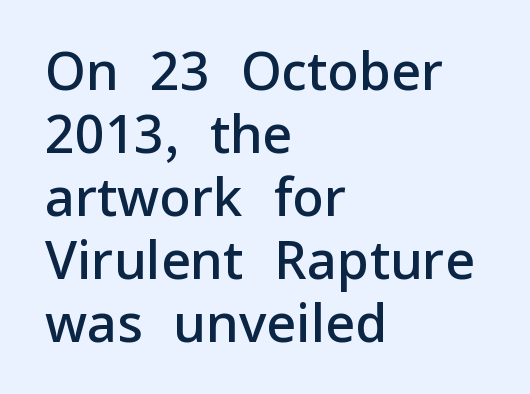
Q: Is the text bold? A: Semi-bold.
Q: Is the text italic (slanted)? A: No, it is upright.
Q: Is the typeface a serif or a sans-serif typeface? A: Sans-serif.
Q: Is the text underlined? A: No.
Q: How is the paragraph aligned? A: Left-aligned.
Q: Is the spacing between letters normal or unusually wide? A: Normal.
Q: Width (condensed, normal, or wide)? A: Normal.
Q: Stroke contrast? A: Low.
Q: x-height? A: Medium.
Q: Monospaced? A: No.
